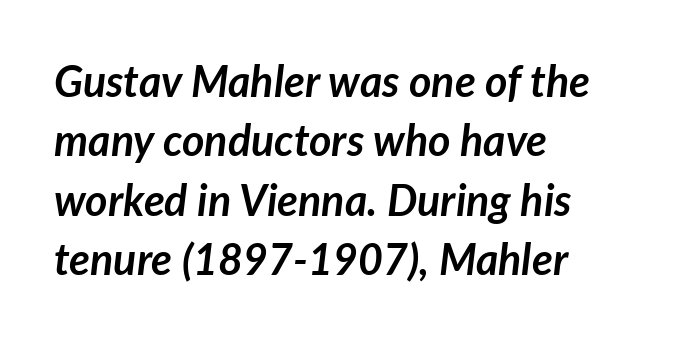
Q: Is the text bold? A: Yes.
Q: Is the text italic (slanted)? A: Yes, it leans right by about 7 degrees.
Q: Is the text underlined? A: No.
Q: How is the paragraph aligned? A: Left-aligned.
Q: Is the spacing between letters normal or unusually wide? A: Normal.
Q: Is the spacing between lines tight, normal or loose? A: Normal.
Q: Width (condensed, normal, or wide)? A: Normal.
Q: Stroke contrast? A: Low.
Q: x-height? A: Medium.
Q: Monospaced? A: No.
